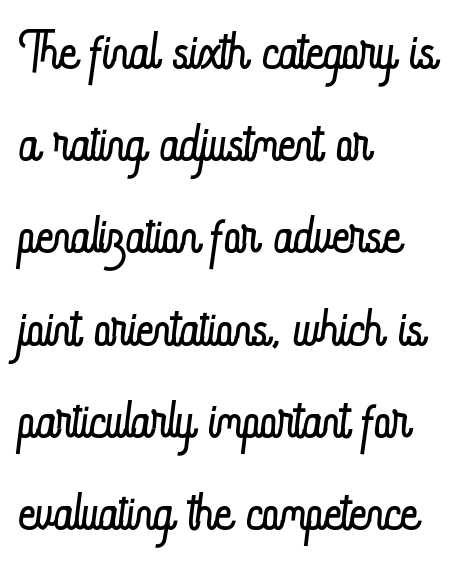
The image shows 75 px light, condensed type; set left-aligned, line spacing 1.23x, normal letter spacing, not underlined; low stroke contrast and a small x-height.
